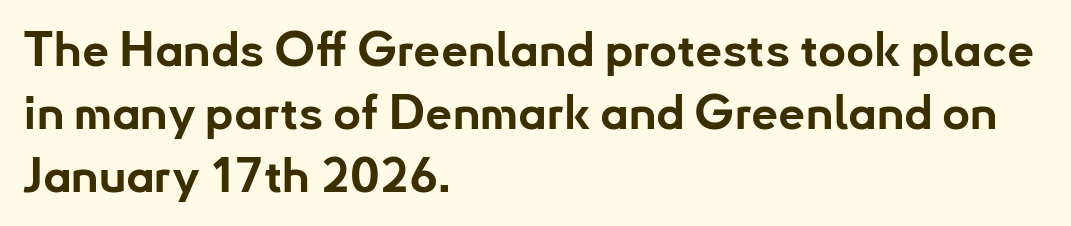
Stroke thickness is high; the sample reads as a true bold. The paragraph has a hard left edge and a soft right edge. Regular leading. A typesetter would call this proportional, since set widths differ per character.
